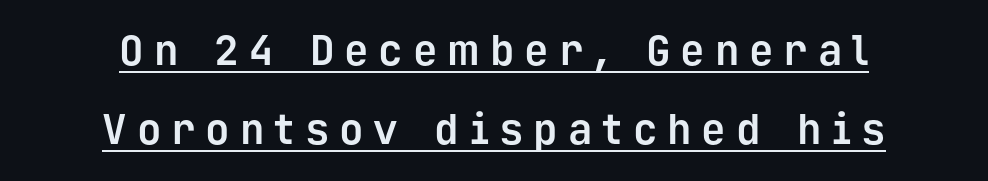
Q: Is the text bold? A: Yes.
Q: Is the text italic (slanted)? A: No, it is upright.
Q: Is the typeface a serif or a sans-serif typeface? A: Sans-serif.
Q: Is the text underlined? A: Yes.
Q: How is the paragraph aligned? A: Centered.
Q: Is the spacing between letters normal or unusually wide? A: Unusually wide.
Q: Is the spacing between lines tight, normal or loose? A: Loose.
Q: Width (condensed, normal, or wide)? A: Normal.
Q: Stroke contrast? A: Low.
Q: x-height? A: Medium.
Q: Monospaced? A: Yes.
